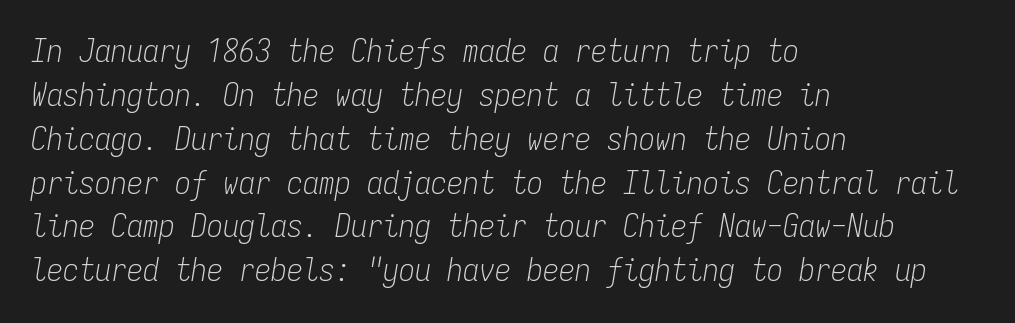
The image shows 32 px light, condensed type, italic (leaning right), monospaced; set left-aligned, normal line spacing (1.37x), normal letter spacing, not underlined; low stroke contrast and a medium x-height.
